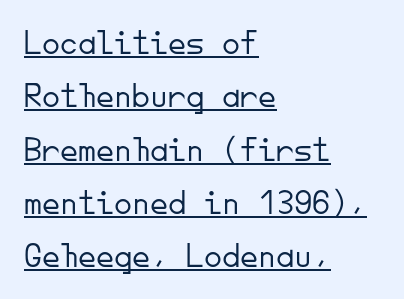
{"serif": "no", "italic": "no", "bold": "no", "weight": "light", "width": "normal", "stroke_contrast": "low", "x_height": "small", "monospaced": "yes", "underline": "yes", "align": "left", "line_spacing": "normal", "line_spacing_ratio": 1.48, "letter_spacing": "normal", "letter_spacing_em": 0.0, "glyph_px": 36}
